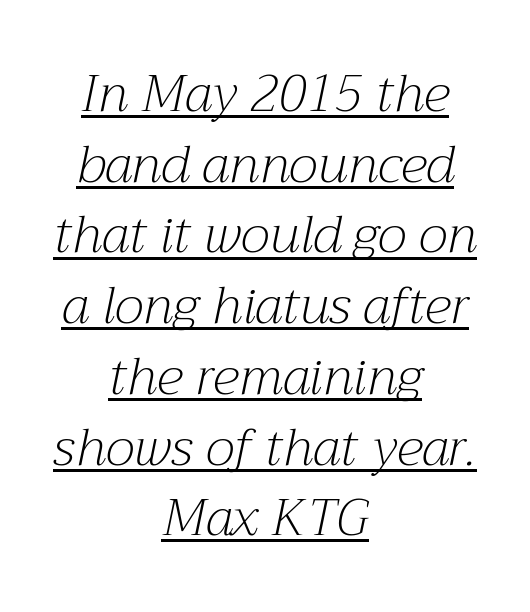
Is the letter spacing exaggerated? No — it looks like the ordinary default. Rendered with sloped, italic letterforms. Regarding leading, the lines here are spaced in the standard way. A rule runs beneath these lines of type. If you folded the block vertically in half, each line would mirror itself in length.
